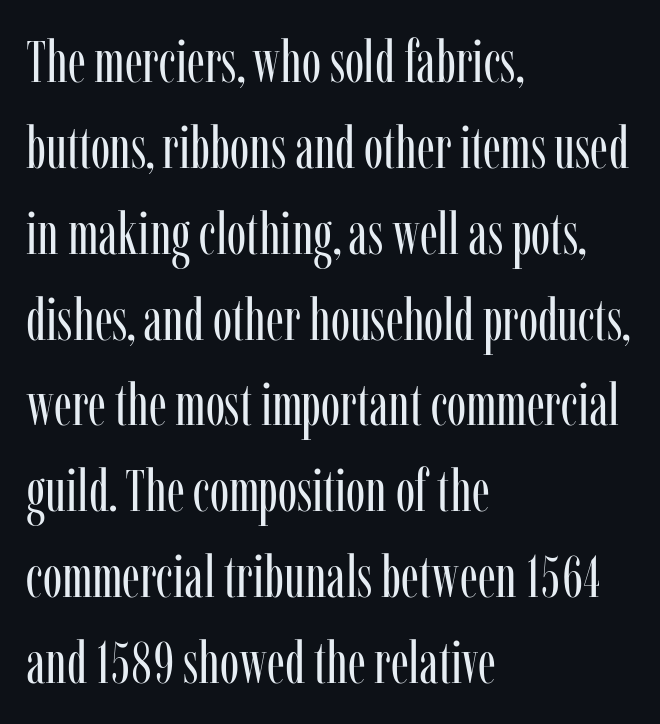
The image shows 58 px regular-weight, condensed serif type, upright; set left-aligned, normal line spacing (1.48x), normal letter spacing, not underlined; low stroke contrast and a medium x-height.
